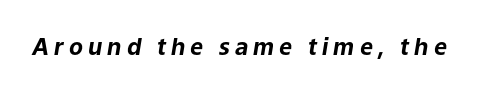
Does extra space separate the letters? Yes, quite a lot of it. Slant detected: the letters are inclined. Bare-footed words on every line. Heavy-handed strokes throughout: this text is bold.
